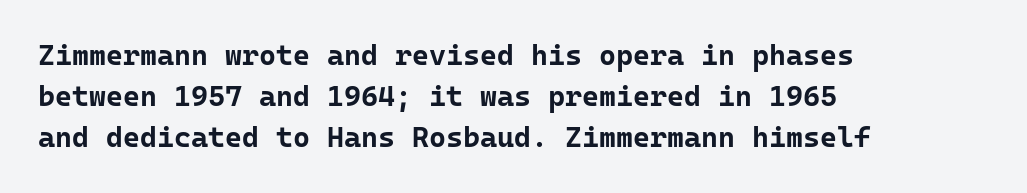
Unmarked baselines from the first word to the last. If you drew a ruler down the left edge, every line would touch it. Strokes here are thick enough to call this a true bold. The typeface chosen for these lines omits serifs. The rendering uses typewriter-style spacing with identical character cells. The type is set solid horizontally, with unmodified tracking.
